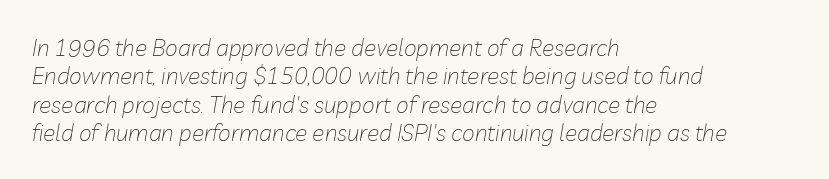
Q: Is the text bold? A: No.
Q: Is the text italic (slanted)? A: Yes, it leans right by about 10 degrees.
Q: Is the text underlined? A: No.
Q: How is the paragraph aligned? A: Left-aligned.
Q: Is the spacing between letters normal or unusually wide? A: Normal.
